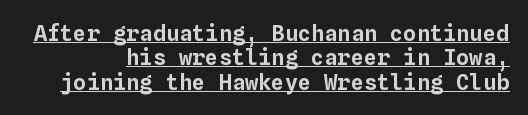
The image shows 22 px text type, upright; set tight line spacing (1.11x), normal letter spacing, underlined.
